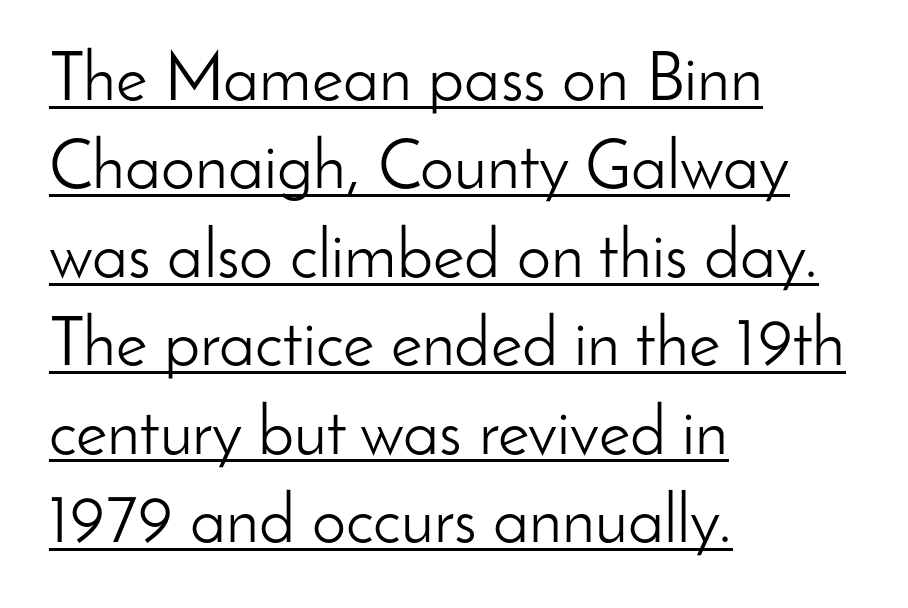
The tracking reads as untouched default to a designer's eye. If you drew a line through each stem, it would be perfectly vertical. Note: no serifs on the glyphs. All the whitespace from short lines collects on the right. The letters look calm and open, with moderate or lighter stems.
